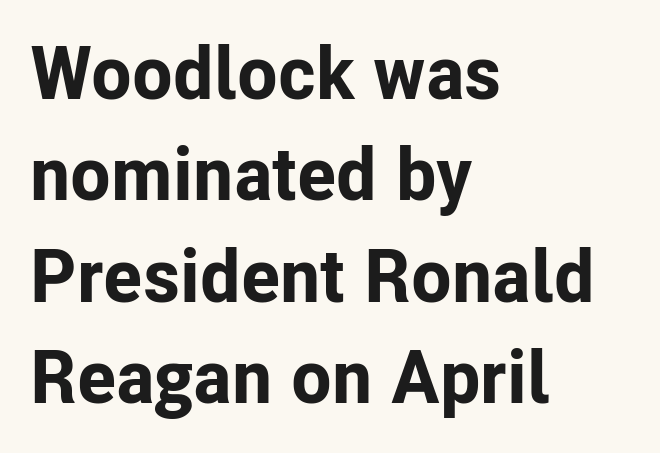
The image shows 74 px bold sans-serif type, upright; set left-aligned, normal line spacing (1.37x), normal letter spacing, not underlined; low stroke contrast and a medium x-height.
